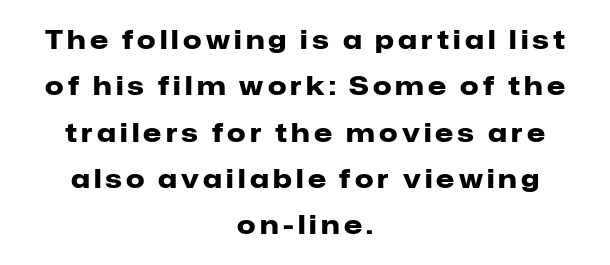
The image shows 26 px bold type, upright; set centered, line spacing 1.78x, not underlined.
